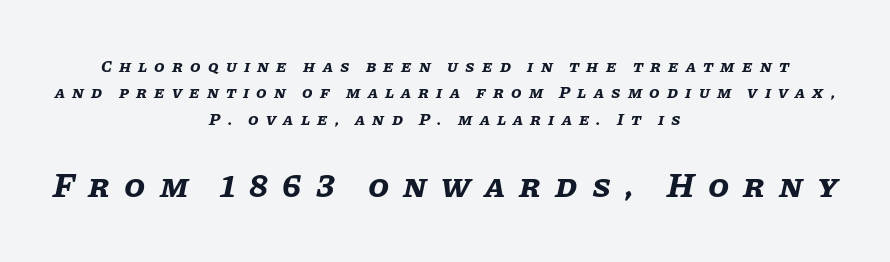
The image shows 34 px bold type, italic (leaning right); set centered, normal line spacing (1.55x), unusually wide letter spacing (+0.42 em), not underlined; the second (bottom) block is 2.0x larger; low stroke contrast and a large x-height.
